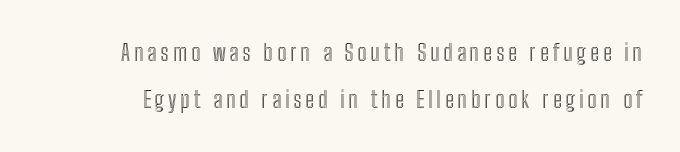
Glance below the letters and you will spot only blank space. The line-height multiplier appears high, well above default. No italicization has been applied; the sample stays upright.
